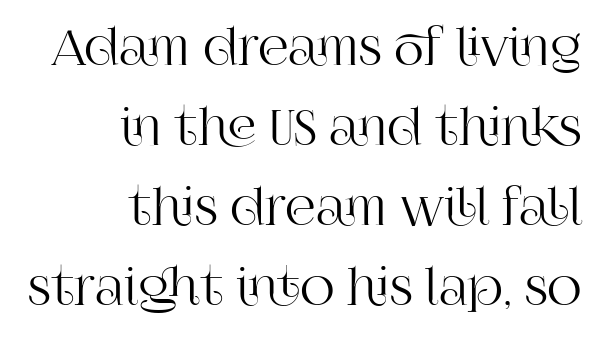
{"serif": "yes", "italic": "no", "width": "normal", "stroke_contrast": "high", "x_height": "large", "monospaced": "no", "underline": "no", "align": "right", "line_spacing": "normal", "line_spacing_ratio": 1.67, "letter_spacing": "normal", "letter_spacing_em": 0.0, "glyph_px": 48}
